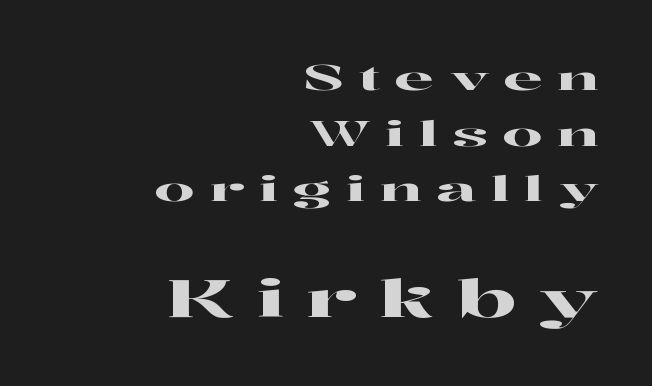
Each letter's strokes conclude with small projecting serifs. Scale increases going downward across the two blocks. There is plenty of visible air inserted between adjacent glyphs. This sample has the flowing, uneven cadence of proportional lettering. Quick note: not italic, upright.
